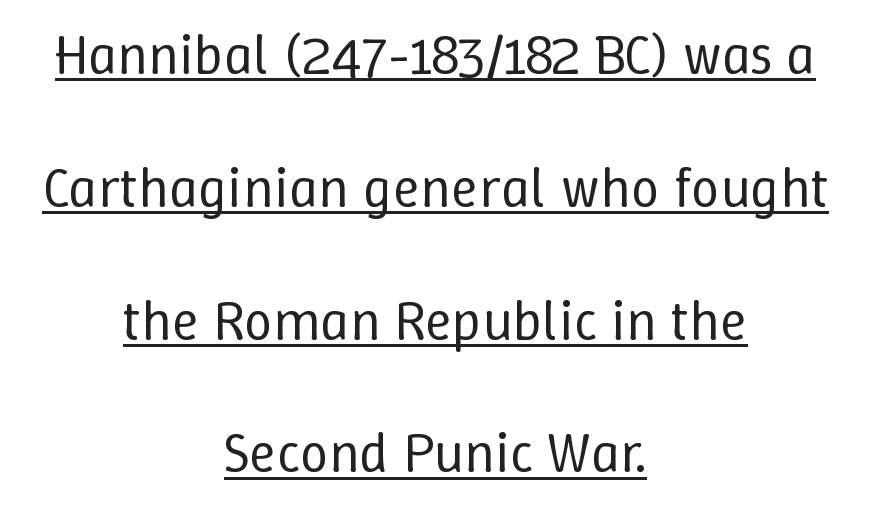
Q: Is the text bold? A: No.
Q: Is the text italic (slanted)? A: No, it is upright.
Q: Is the text underlined? A: Yes.
Q: How is the paragraph aligned? A: Centered.
Q: Is the spacing between letters normal or unusually wide? A: Normal.
Q: Is the spacing between lines tight, normal or loose? A: Loose.
Q: Width (condensed, normal, or wide)? A: Normal.
Q: Stroke contrast? A: Low.
Q: x-height? A: Medium.
Q: Monospaced? A: No.
